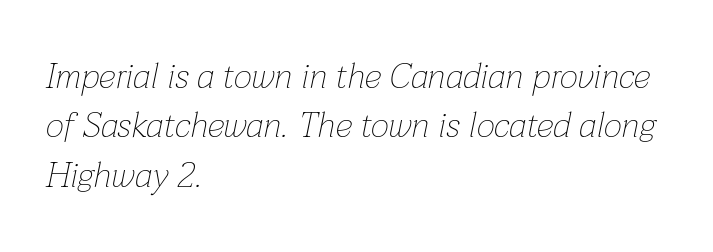
The zone under the glyphs is completely vacant. Each stroke keeps to a modest, everyday thickness or less. Alignment: flush left. Rendered with sloped, italic letterforms. Short note: letters normally spaced.
